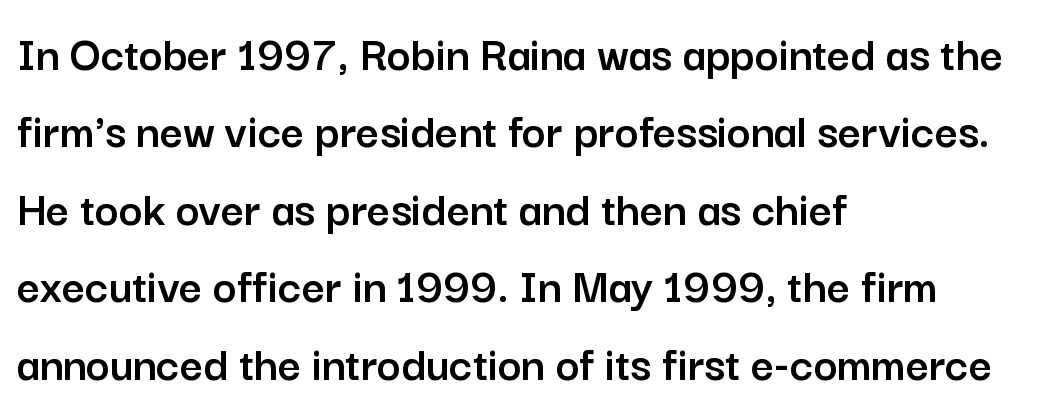
{"serif": "no", "italic": "no", "width": "normal", "stroke_contrast": "low", "x_height": "medium", "monospaced": "no", "underline": "no", "align": "left", "line_spacing": "normal", "line_spacing_ratio": 1.55, "letter_spacing": "normal", "letter_spacing_em": 0.0, "glyph_px": 50}
